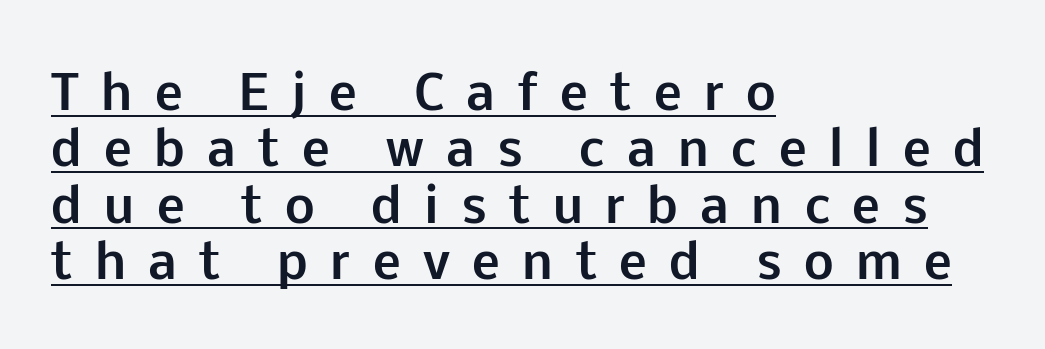
The glyphs are accompanied by a horizontal stroke just below them. Reading down the block, your eye returns to a fixed left position each line. The letters are spread apart with noticeably loose tracking. These lines were composed using upright roman letters. The passage shown is typeset with a sans-serif family. A typesetter would call this proportional, since set widths differ per character.
